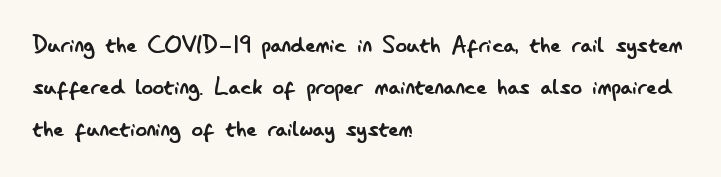
{"serif": "no", "italic": "no", "bold": "no", "weight": "regular", "width": "condensed", "stroke_contrast": "low", "x_height": "small", "monospaced": "no", "underline": "no", "align": "left", "line_spacing": "normal", "line_spacing_ratio": 1.5, "letter_spacing": "normal", "letter_spacing_em": 0.0, "glyph_px": 28}
